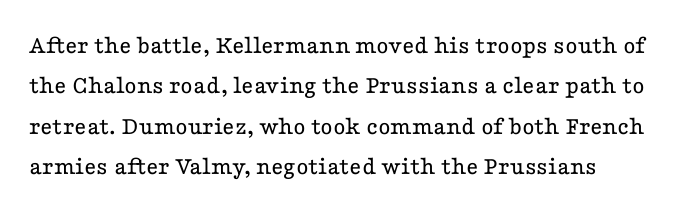
The image shows 26 px text type, upright; set normal line spacing (1.55x), normal letter spacing, not underlined.
